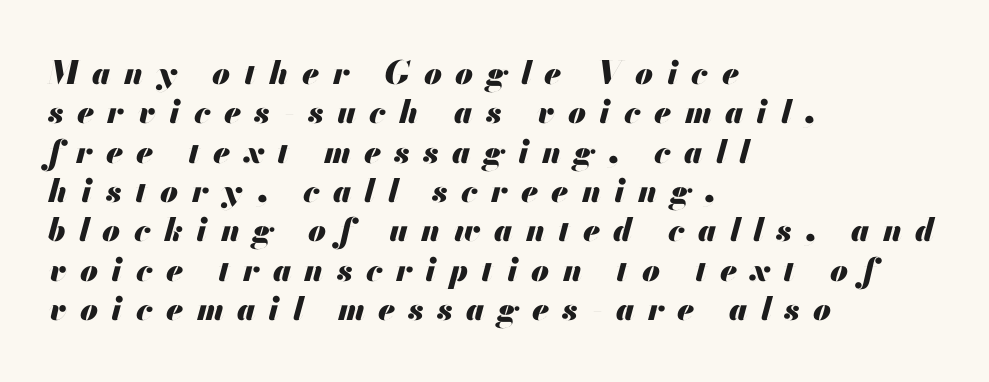
The image shows 32 px heavy type, italic (leaning right); set left-aligned, line spacing 1.23x, unusually wide letter spacing (+0.42 em), not underlined; medium stroke contrast and a small x-height.
